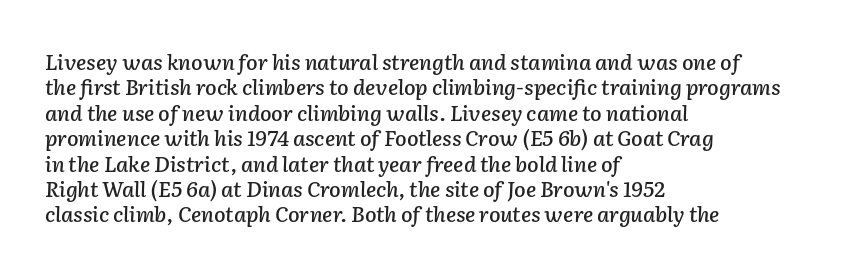
Q: Is the text italic (slanted)? A: Yes, it leans right by about 2 degrees.
Q: Is the text underlined? A: No.
Q: How is the paragraph aligned? A: Left-aligned.
Q: Is the spacing between letters normal or unusually wide? A: Normal.
